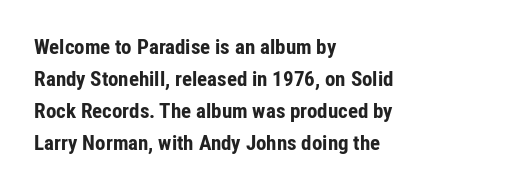
Q: Is the text bold? A: Yes.
Q: Is the text italic (slanted)? A: No, it is upright.
Q: Is the text underlined? A: No.
Q: How is the paragraph aligned? A: Left-aligned.
Q: Is the spacing between letters normal or unusually wide? A: Normal.
Q: Is the spacing between lines tight, normal or loose? A: Normal.
